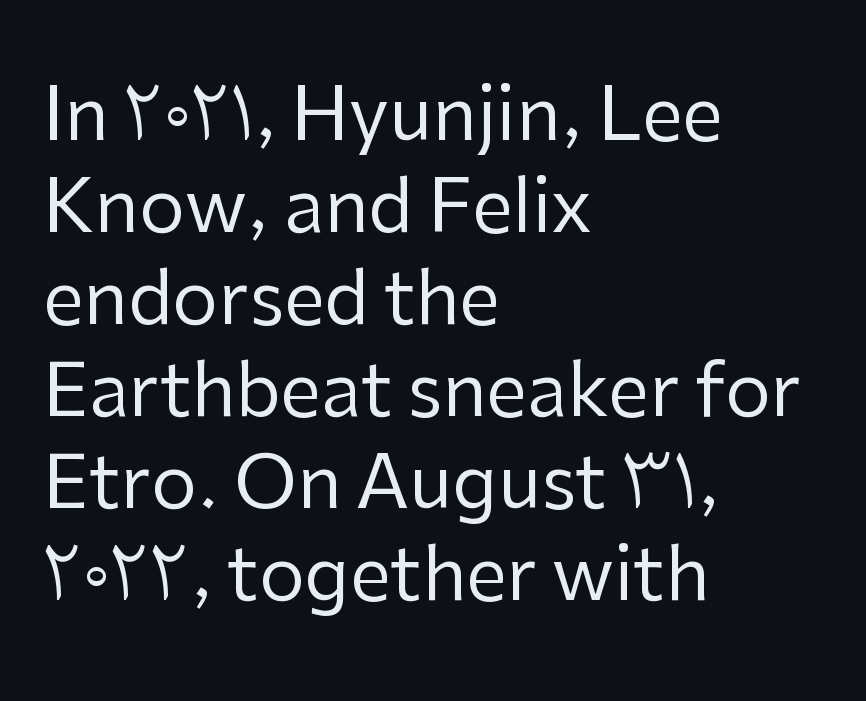
The image shows 73 px regular-weight sans-serif type, upright; set left-aligned, normal line spacing (1.26x), normal letter spacing, not underlined; low stroke contrast and a medium x-height.
